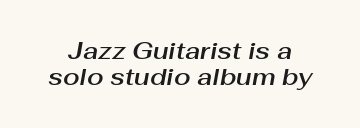
This rendering features lettering with no underline. Does extra space separate the letters? No, they use regular spacing. The face used here has a pronounced slope to its letters. Notice how descenders almost collide with the ascenders below — that's tight leading.
